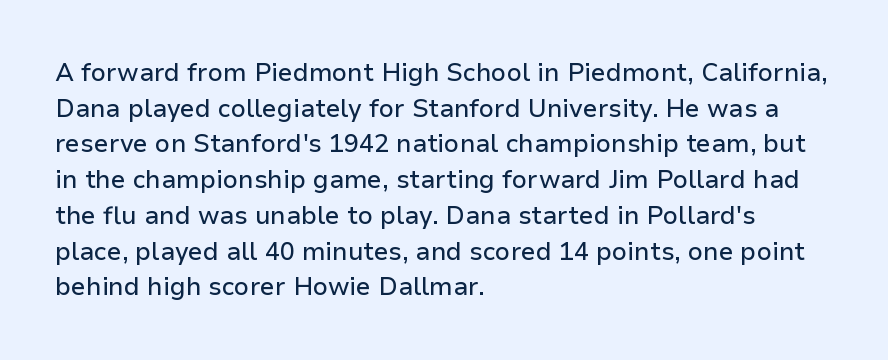
Q: Is the text italic (slanted)? A: No, it is upright.
Q: Is the text underlined? A: No.
Q: How is the paragraph aligned? A: Left-aligned.
Q: Is the spacing between letters normal or unusually wide? A: Normal.
Q: Is the spacing between lines tight, normal or loose? A: Normal.
